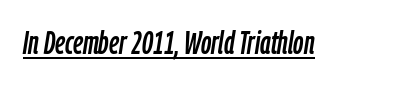
Q: Is the text italic (slanted)? A: Yes, it leans right by about 9 degrees.
Q: Is the text underlined? A: Yes.
Q: Is the spacing between letters normal or unusually wide? A: Normal.
Q: Width (condensed, normal, or wide)? A: Condensed.
Q: Stroke contrast? A: Low.
Q: x-height? A: Medium.
Q: Monospaced? A: No.
